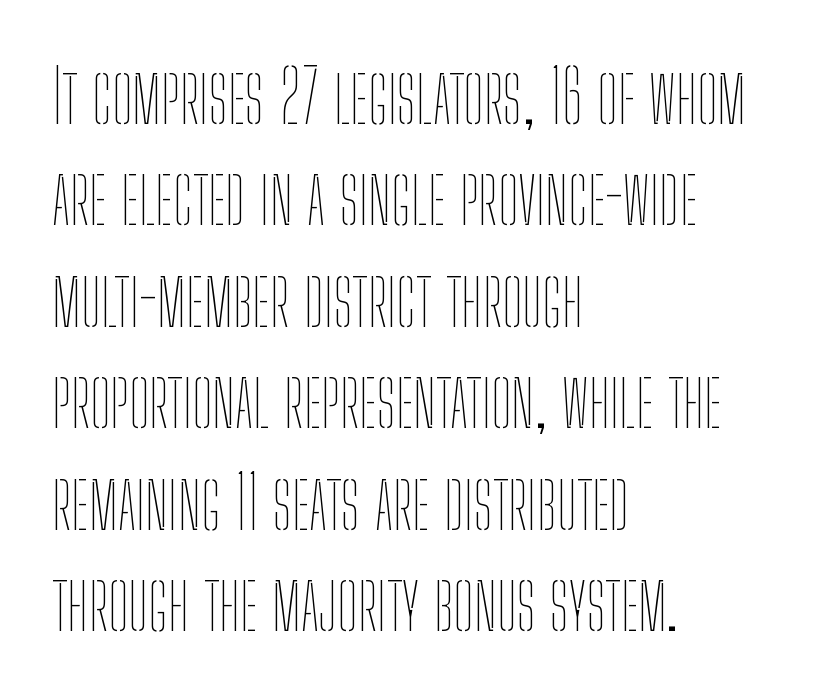
The image shows 73 px thin, condensed type, upright; set left-aligned, normal line spacing (1.39x), normal letter spacing, not underlined; low stroke contrast and a medium x-height.
